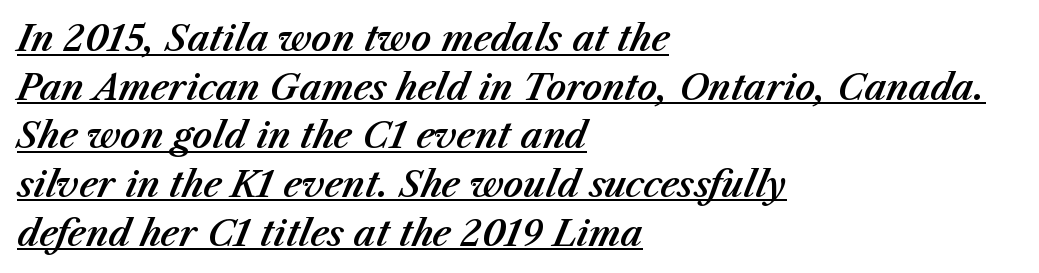
Q: Is the text italic (slanted)? A: Yes, it leans right by about 23 degrees.
Q: Is the text underlined? A: Yes.
Q: How is the paragraph aligned? A: Left-aligned.
Q: Is the spacing between letters normal or unusually wide? A: Normal.
Q: Is the spacing between lines tight, normal or loose? A: Normal.
Q: Width (condensed, normal, or wide)? A: Normal.
Q: Stroke contrast? A: Medium.
Q: x-height? A: Medium.
Q: Monospaced? A: No.
